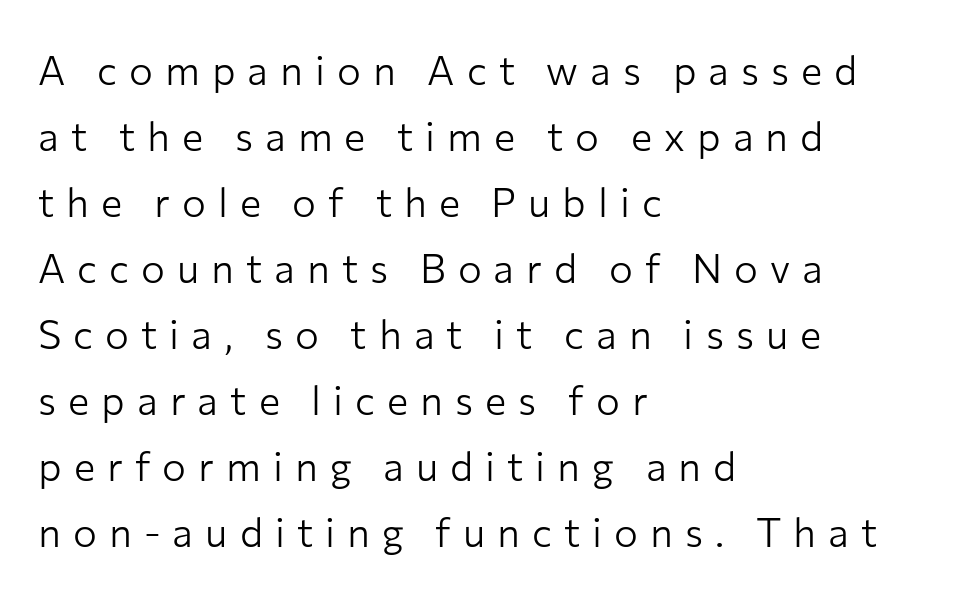
Italic: no, the glyphs are upright roman. Compared with typical paragraphs, the rows here are spaced about the same. Nothing heavy about these letters — not bold at all. Look at the bottom of the vertical strokes: they stop flat, with no serifs.
